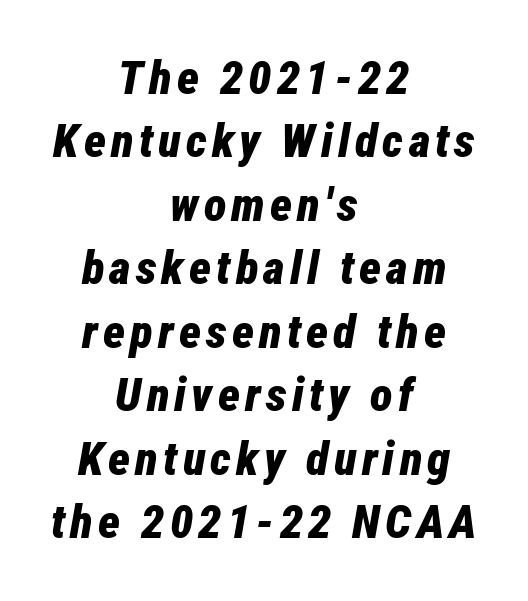
The image shows 47 px bold, condensed type, italic (leaning right); set centered, normal line spacing (1.35x), not underlined; low stroke contrast and a medium x-height.
